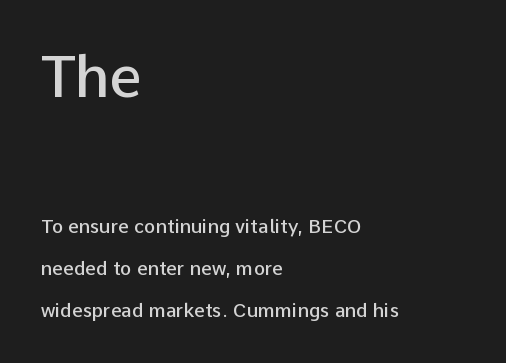
The image shows 58 px semibold sans-serif type, upright; set left-aligned, loose line spacing (2.19x), normal letter spacing, not underlined; the first (top) block is 3.05x larger; low stroke contrast and a medium x-height.
